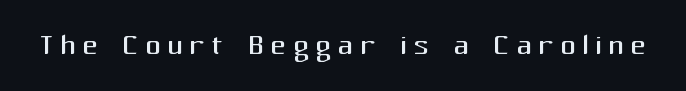
The image shows 40 px regular-weight sans-serif type, upright; set not underlined; medium stroke contrast and a medium x-height.
